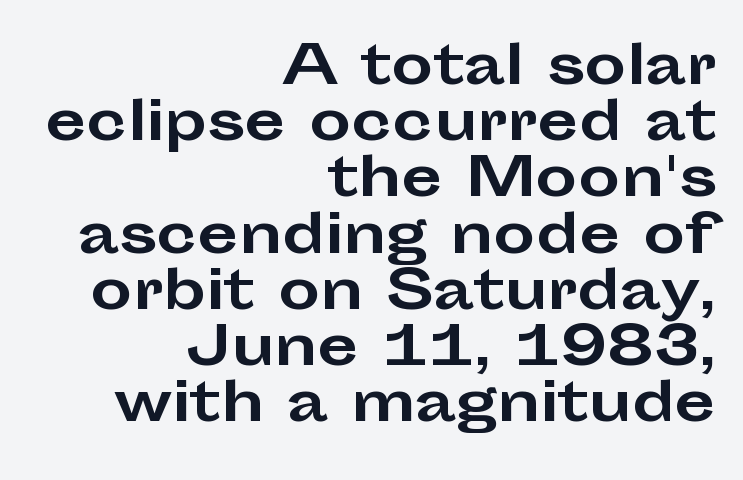
Q: Is the text bold? A: Yes.
Q: Is the text italic (slanted)? A: No, it is upright.
Q: Is the typeface a serif or a sans-serif typeface? A: Sans-serif.
Q: Is the text underlined? A: No.
Q: How is the paragraph aligned? A: Right-aligned.
Q: Is the spacing between letters normal or unusually wide? A: Normal.
Q: Is the spacing between lines tight, normal or loose? A: Tight.
Q: Width (condensed, normal, or wide)? A: Wide.
Q: Stroke contrast? A: Low.
Q: x-height? A: Medium.
Q: Monospaced? A: No.
